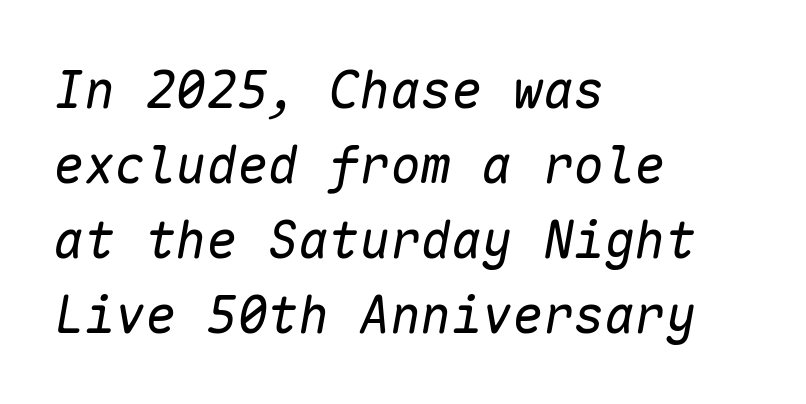
The image shows 51 px regular-weight type, italic (leaning right), monospaced; set left-aligned, normal line spacing (1.47x), normal letter spacing, not underlined; low stroke contrast and a medium x-height.
